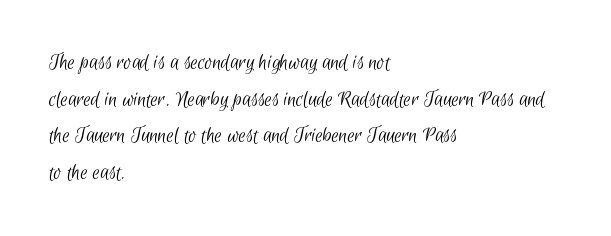
These lines sit exactly where default settings would place them. Teacher's note: observe the even left margin — that is flush-left alignment. Unmarked baselines from the first word to the last. The horizontal fit of the characters is conventional and even. Summary of weight: not heavy and not bold.
